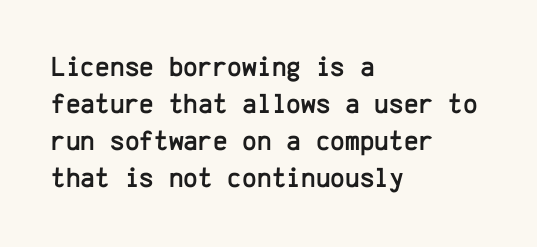
The image shows 28 px sans-serif type, upright, monospaced; set left-aligned, normal line spacing (1.32x), normal letter spacing, not underlined; low stroke contrast and a medium x-height.
